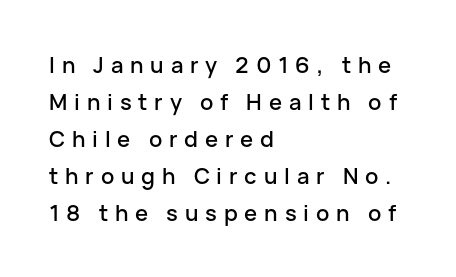
The image shows 22 px text type, upright; set left-aligned, normal line spacing (1.68x), unusually wide letter spacing (+0.31 em), not underlined.
